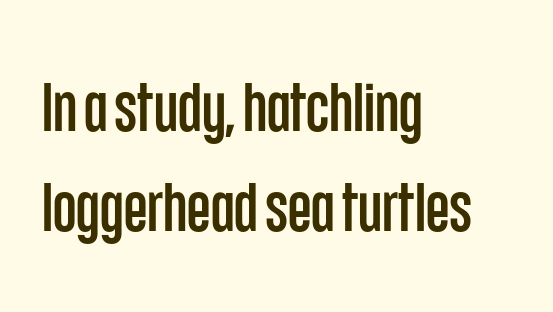
Q: Is the text italic (slanted)? A: No, it is upright.
Q: Is the typeface a serif or a sans-serif typeface? A: Sans-serif.
Q: Is the text underlined? A: No.
Q: How is the paragraph aligned? A: Left-aligned.
Q: Is the spacing between letters normal or unusually wide? A: Normal.
Q: Is the spacing between lines tight, normal or loose? A: Normal.
Q: Width (condensed, normal, or wide)? A: Condensed.
Q: Stroke contrast? A: Low.
Q: x-height? A: Large.
Q: Monospaced? A: No.
